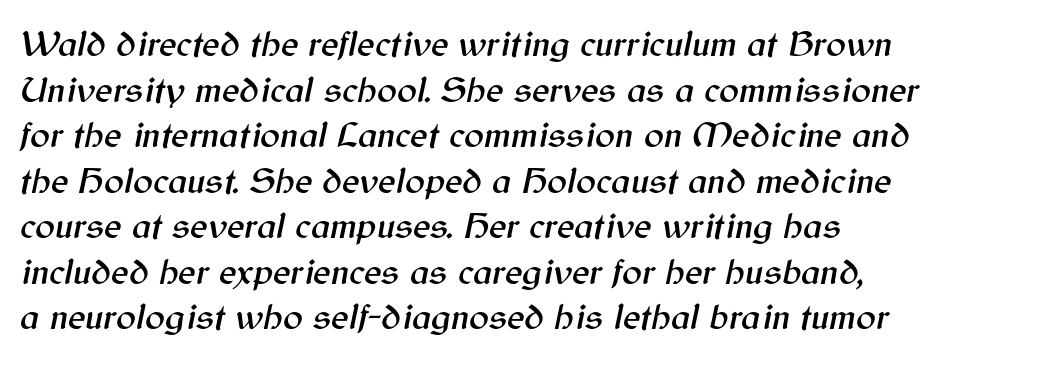
{"italic": "yes", "lean": "right", "slant_degrees": 12, "width": "normal", "stroke_contrast": "medium", "x_height": "medium", "monospaced": "no", "underline": "no", "align": "left", "line_spacing_ratio": 1.23, "letter_spacing": "normal", "letter_spacing_em": 0.0, "glyph_px": 37}
